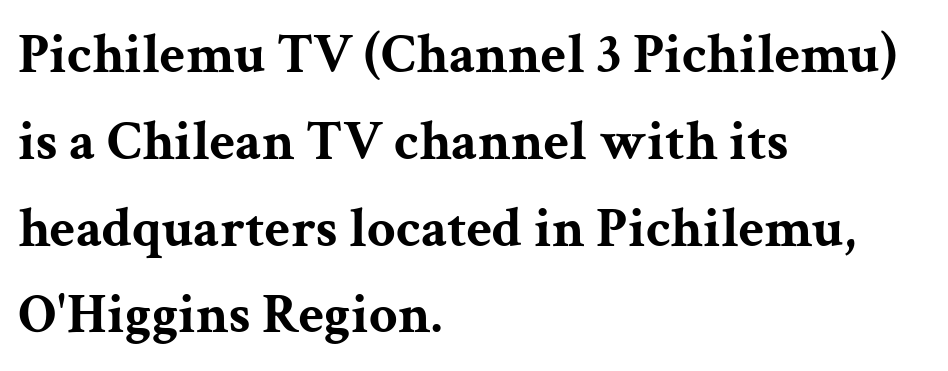
{"serif": "yes", "italic": "no", "bold": "yes", "weight": "bold", "width": "wide", "stroke_contrast": "medium", "x_height": "medium", "monospaced": "no", "underline": "no", "align": "left", "line_spacing": "normal", "line_spacing_ratio": 1.55, "letter_spacing": "normal", "letter_spacing_em": 0.0, "glyph_px": 56}
